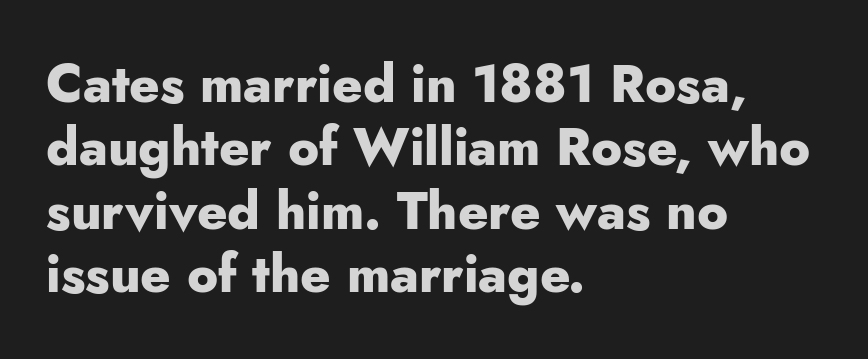
Q: Is the text bold? A: Yes.
Q: Is the text italic (slanted)? A: No, it is upright.
Q: Is the typeface a serif or a sans-serif typeface? A: Sans-serif.
Q: Is the text underlined? A: No.
Q: How is the paragraph aligned? A: Left-aligned.
Q: Is the spacing between letters normal or unusually wide? A: Normal.
Q: Width (condensed, normal, or wide)? A: Normal.
Q: Stroke contrast? A: Low.
Q: x-height? A: Small.
Q: Monospaced? A: No.
